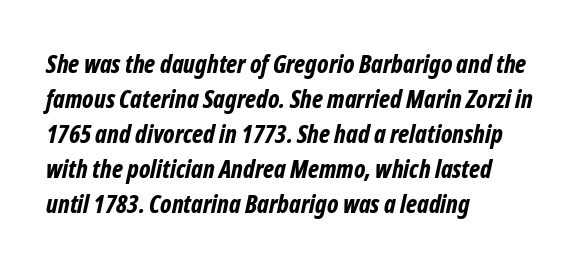
{"italic": "yes", "lean": "right", "slant_degrees": 12, "bold": "yes", "underline": "no", "align": "left", "line_spacing": "normal", "line_spacing_ratio": 1.4, "letter_spacing": "normal", "letter_spacing_em": 0.0, "glyph_px": 25}
